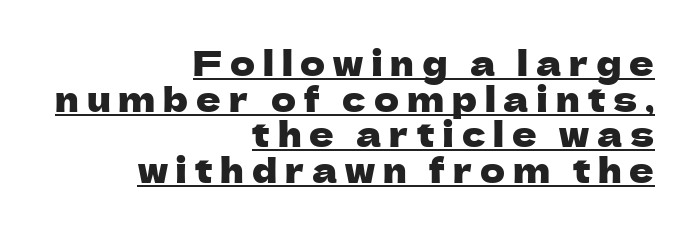
{"serif": "no", "italic": "no", "width": "normal", "stroke_contrast": "low", "x_height": "medium", "monospaced": "no", "underline": "yes", "align": "right", "line_spacing": "tight", "line_spacing_ratio": 1.05, "letter_spacing": "wide", "letter_spacing_em": 0.23, "glyph_px": 34}
